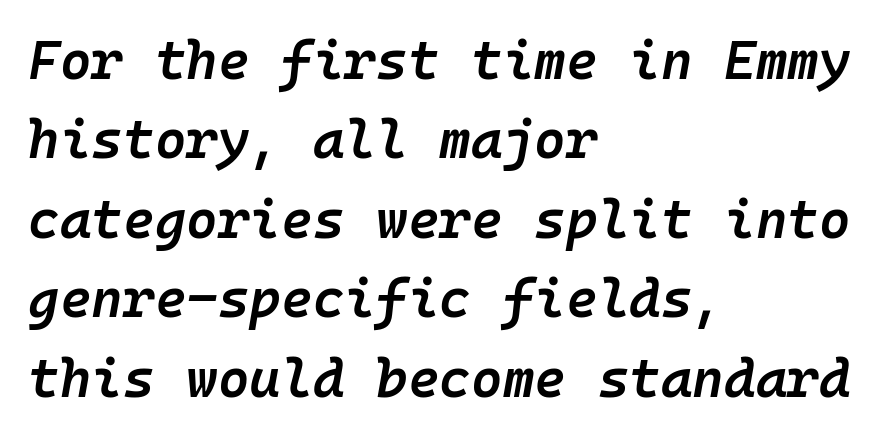
Italic? Definitely — the glyphs are oblique. Stroke thickness is moderately raised; the sample reads as semibold. Which margin do the lines hug? The left one — the right edge is uneven. Regular leading.
